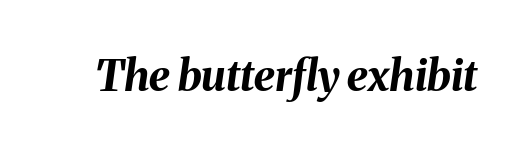
The passage shown leans; its letterforms are oblique. The letters advance in unequal steps, a hallmark of proportional type. Check the space under the baseline: it is left empty. A dark, heavy texture on the line: the type is bold. The gaps between neighbouring characters are ordinary and unremarkable.
